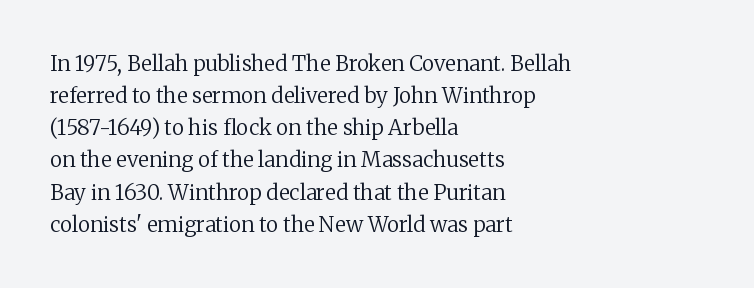
Is the block centered? No — it sits flush against the left margin. Honestly, the row spacing looks completely unremarkable. Check under the words: just untouched page. Ascenders rise straight up at ninety degrees. Nobody touched the tracking dial on this one.
